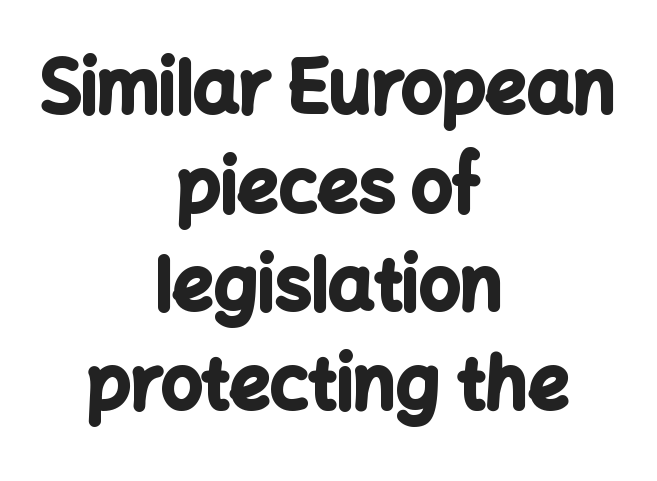
The image shows 72 px bold sans-serif type, upright; set centered, normal line spacing (1.37x), normal letter spacing, not underlined; low stroke contrast and a medium x-height.
